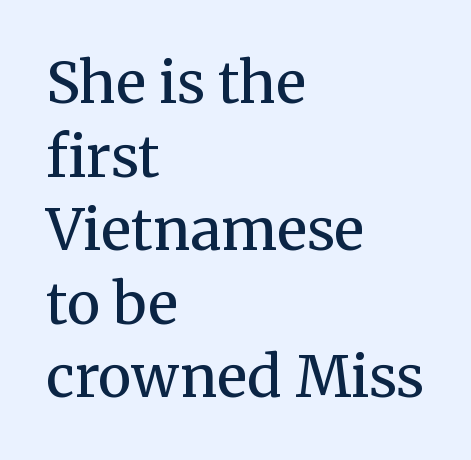
The face used here is proportionally spaced, like ordinary book or web type. The rendering anchors every line to the left-hand side. Here the glyphs are tracked normally, forming tight word shapes. Glance below the letters and you will spot only blank space.
